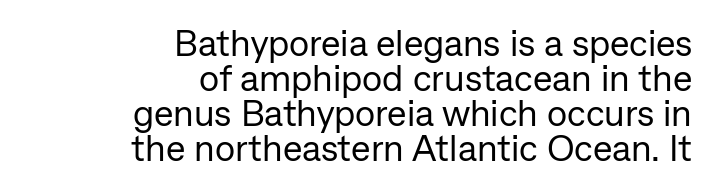
The face used here is rendered with its standard letterfit. The specimen reads as upright at a glance. Clear beneath every line of the passage. Line endings align vertically; line beginnings do not. Varying glyph widths throughout — classic text-font behaviour.
